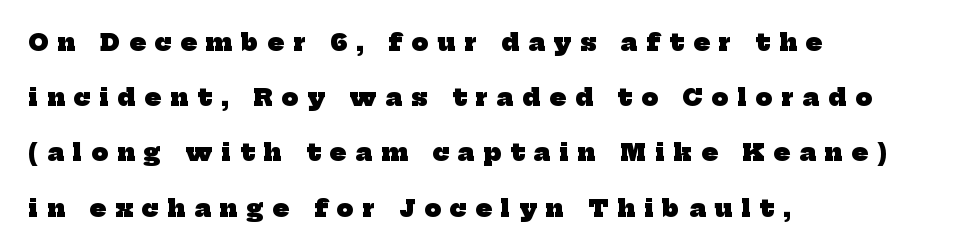
{"bold": "yes", "underline": "no", "align": "left", "line_spacing": "loose", "line_spacing_ratio": 2.4, "letter_spacing": "wide", "letter_spacing_em": 0.41, "glyph_px": 23}
